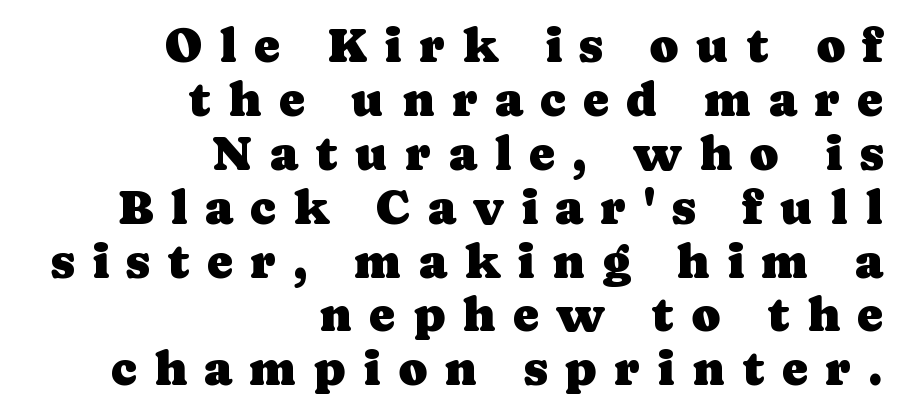
Q: Is the text italic (slanted)? A: No, it is upright.
Q: Is the typeface a serif or a sans-serif typeface? A: Serif.
Q: Is the text underlined? A: No.
Q: How is the paragraph aligned? A: Right-aligned.
Q: Is the spacing between letters normal or unusually wide? A: Unusually wide.
Q: Is the spacing between lines tight, normal or loose? A: Tight.
Q: Width (condensed, normal, or wide)? A: Normal.
Q: Stroke contrast? A: Low.
Q: x-height? A: Medium.
Q: Monospaced? A: No.
